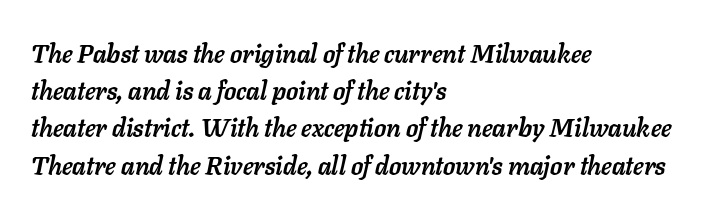
{"italic": "yes", "lean": "right", "slant_degrees": 11, "bold": "yes", "underline": "no", "align": "left", "line_spacing": "normal", "line_spacing_ratio": 1.49, "letter_spacing": "normal", "letter_spacing_em": 0.0, "glyph_px": 25}
